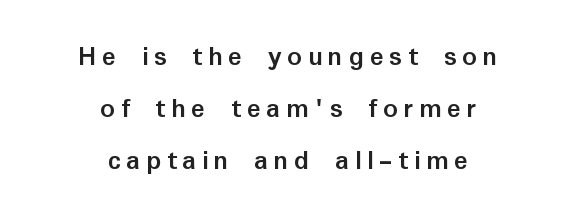
The image shows 29 px semibold sans-serif type, upright; set centered, line spacing 1.8x, not underlined; low stroke contrast and a medium x-height.
